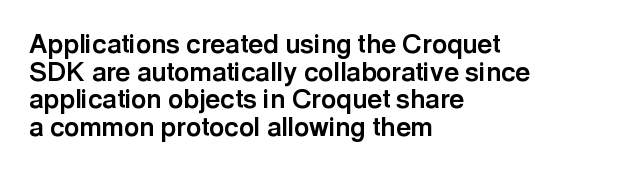
{"italic": "no", "bold": "yes", "underline": "no", "align": "left", "line_spacing": "tight", "line_spacing_ratio": 1.06, "letter_spacing": "normal", "letter_spacing_em": 0.0, "glyph_px": 26}
